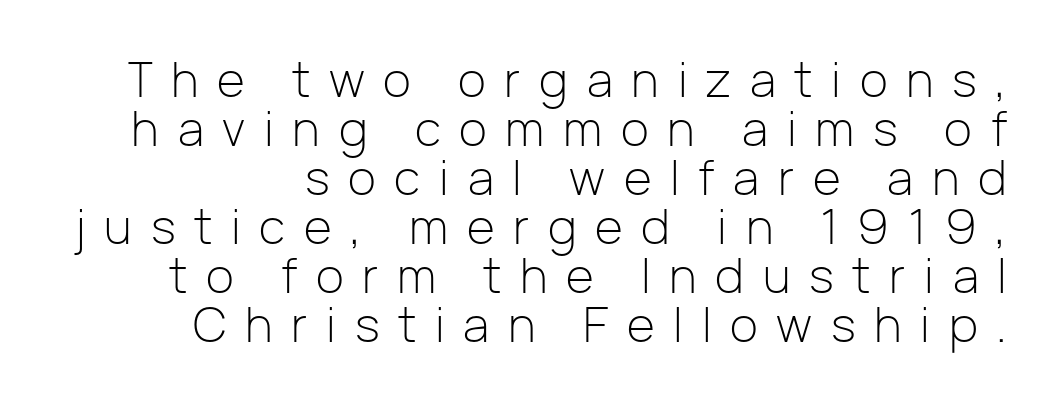
Q: Is the text bold? A: No.
Q: Is the text italic (slanted)? A: No, it is upright.
Q: Is the typeface a serif or a sans-serif typeface? A: Sans-serif.
Q: Is the text underlined? A: No.
Q: How is the paragraph aligned? A: Right-aligned.
Q: Is the spacing between letters normal or unusually wide? A: Unusually wide.
Q: Is the spacing between lines tight, normal or loose? A: Tight.
Q: Width (condensed, normal, or wide)? A: Normal.
Q: Stroke contrast? A: Low.
Q: x-height? A: Medium.
Q: Monospaced? A: No.
